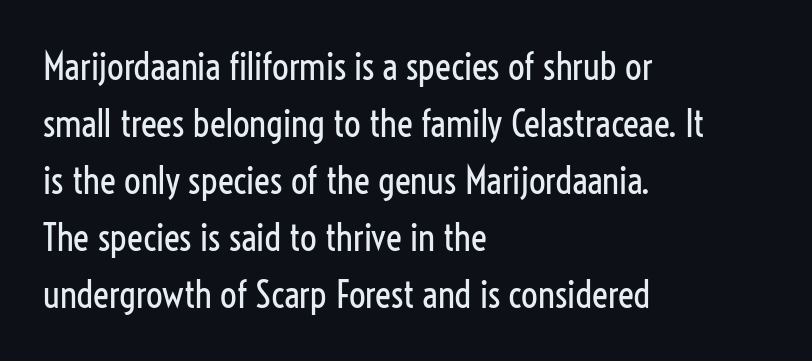
The face used here is a sans, in the tradition of grotesques and geometrics. Glyph-to-glyph distance matches everyday printed text. Stem width sits at or under what a default text font uses. You could not count columns in this text — the font is proportionally spaced. This is the regular roman posture of the typeface. Anything drawn beneath the words? Only blank space.
